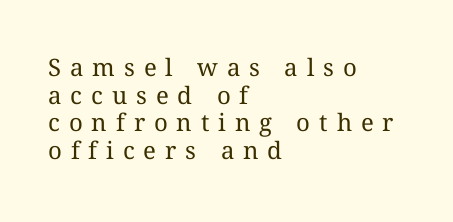
Q: Is the text bold? A: No.
Q: Is the text italic (slanted)? A: No, it is upright.
Q: Is the text underlined? A: No.
Q: How is the paragraph aligned? A: Left-aligned.
Q: Is the spacing between letters normal or unusually wide? A: Unusually wide.
Q: Is the spacing between lines tight, normal or loose? A: Tight.
